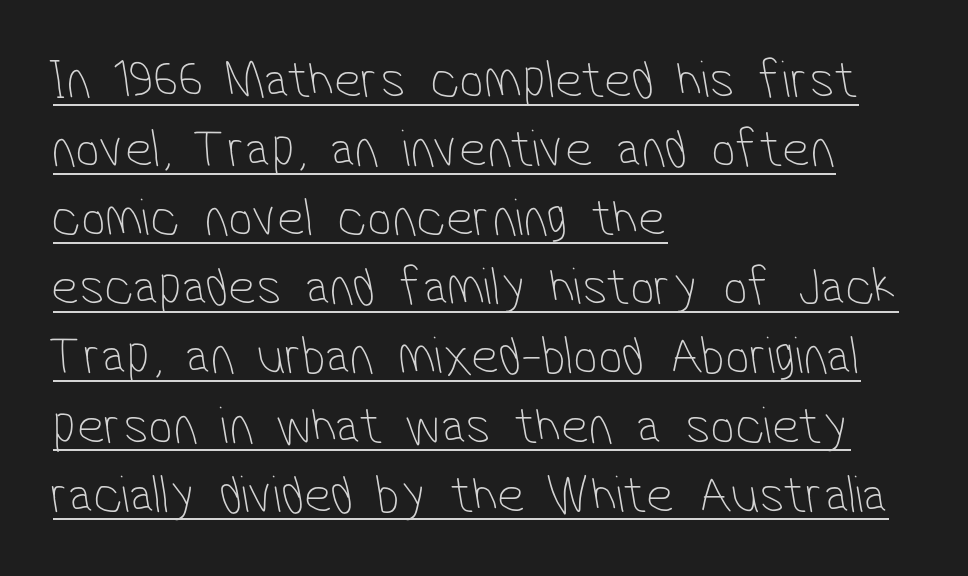
The image shows 54 px thin, condensed sans-serif type; set left-aligned, normal line spacing (1.28x), normal letter spacing, underlined; low stroke contrast and a medium x-height.
